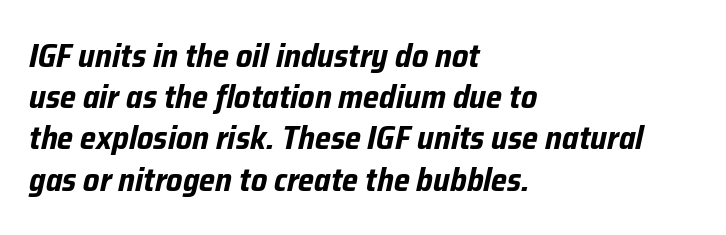
Spacing between characters is what you'd get straight out of the box. Caption: multi-line text, flush left, ragged right. The axis of the letterforms is tilted away from vertical. This rendering features lettering with no underline. Here the designer chose a conventional face with non-uniform glyph widths. A typesetter would call this leading conventional body-copy spacing.
